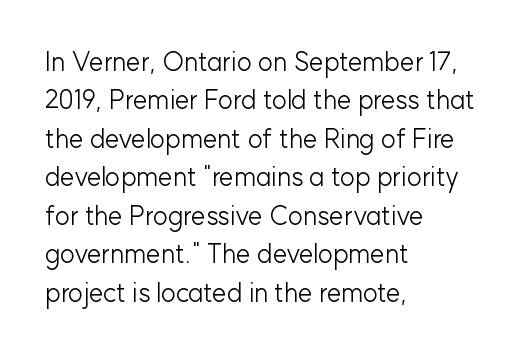
{"italic": "no", "bold": "no", "underline": "no", "align": "left", "line_spacing": "normal", "line_spacing_ratio": 1.48, "letter_spacing": "normal", "letter_spacing_em": 0.0, "glyph_px": 26}
